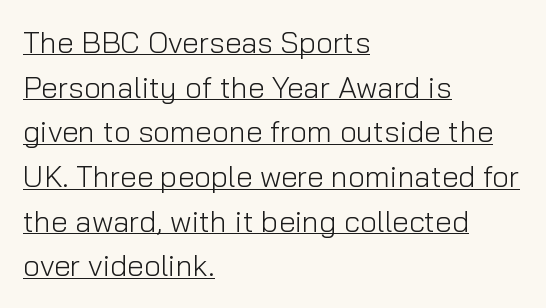
Q: Is the text bold? A: No.
Q: Is the text italic (slanted)? A: No, it is upright.
Q: Is the typeface a serif or a sans-serif typeface? A: Sans-serif.
Q: Is the text underlined? A: Yes.
Q: How is the paragraph aligned? A: Left-aligned.
Q: Is the spacing between letters normal or unusually wide? A: Normal.
Q: Is the spacing between lines tight, normal or loose? A: Normal.
Q: Width (condensed, normal, or wide)? A: Normal.
Q: Stroke contrast? A: Low.
Q: x-height? A: Medium.
Q: Monospaced? A: No.
